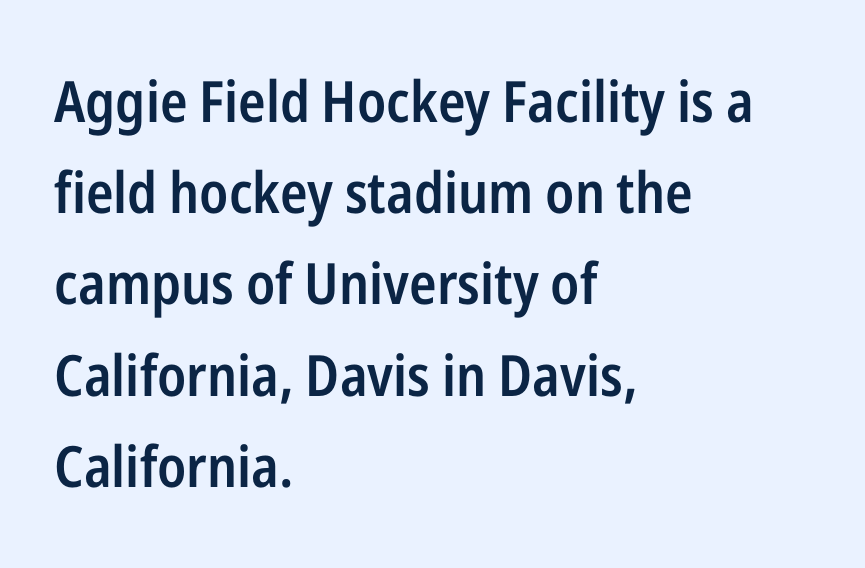
The image shows 57 px semibold, condensed sans-serif type, upright; set left-aligned, normal line spacing (1.6x), normal letter spacing, not underlined; low stroke contrast and a medium x-height.
